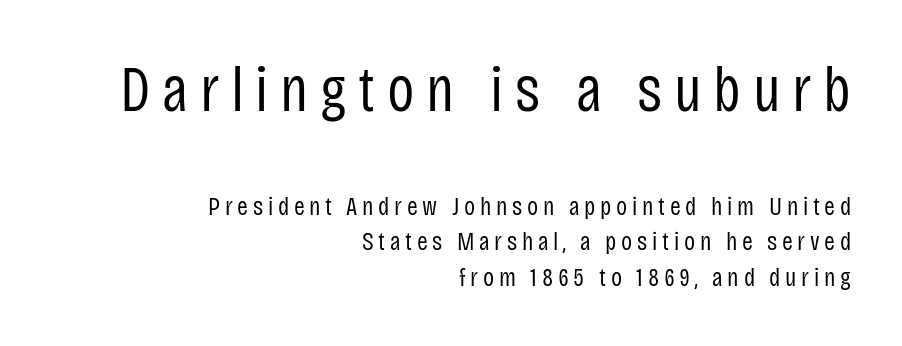
The image shows 64 px regular-weight, condensed sans-serif type, upright; set right-aligned, normal line spacing (1.37x), not underlined; the first (top) block is 2.46x larger; low stroke contrast and a large x-height.
